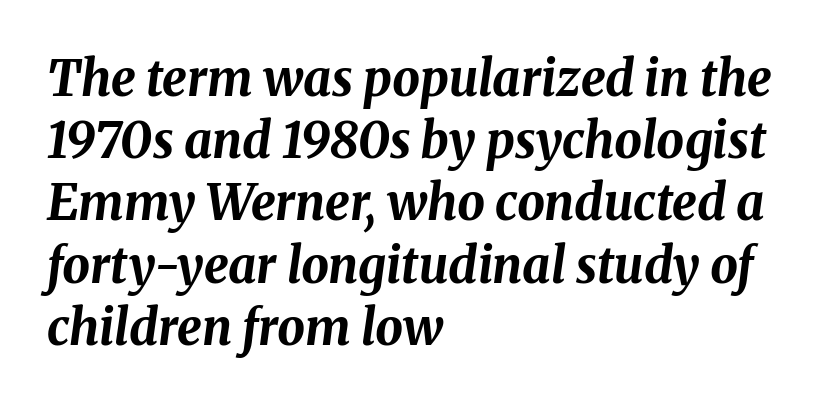
The image shows 49 px bold type, italic (leaning right); set left-aligned, normal line spacing (1.27x), normal letter spacing, not underlined; medium stroke contrast and a medium x-height.
